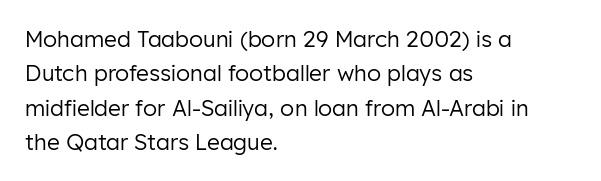
Q: Is the text bold? A: No.
Q: Is the text italic (slanted)? A: No, it is upright.
Q: Is the text underlined? A: No.
Q: How is the paragraph aligned? A: Left-aligned.
Q: Is the spacing between letters normal or unusually wide? A: Normal.
Q: Is the spacing between lines tight, normal or loose? A: Normal.
